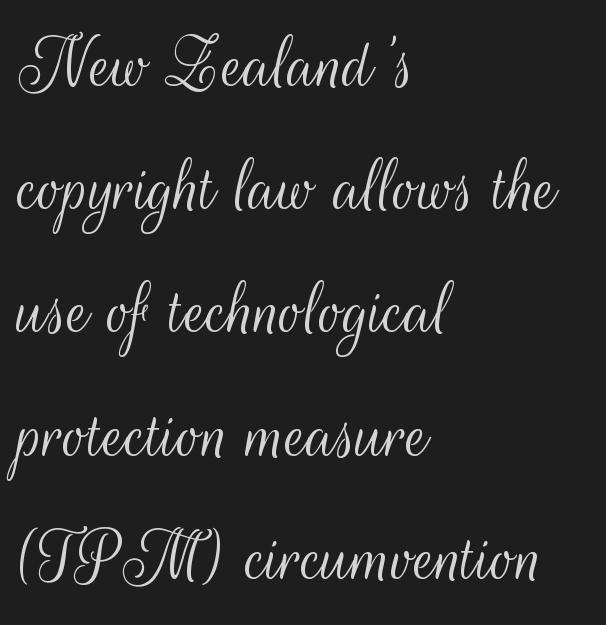
Q: Is the text bold? A: No.
Q: Is the text italic (slanted)? A: Yes.
Q: Is the typeface a serif or a sans-serif typeface? A: Sans-serif.
Q: Is the text underlined? A: No.
Q: How is the paragraph aligned? A: Left-aligned.
Q: Is the spacing between letters normal or unusually wide? A: Normal.
Q: Is the spacing between lines tight, normal or loose? A: Normal.
Q: Width (condensed, normal, or wide)? A: Condensed.
Q: Stroke contrast? A: Medium.
Q: x-height? A: Small.
Q: Monospaced? A: No.
